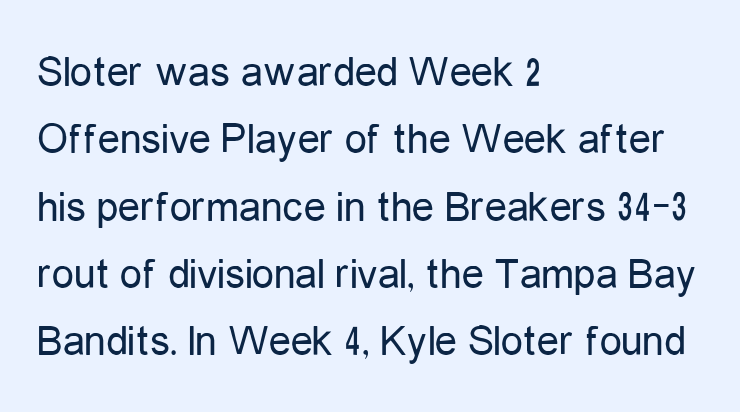
Q: Is the text bold? A: No.
Q: Is the text italic (slanted)? A: No, it is upright.
Q: Is the typeface a serif or a sans-serif typeface? A: Sans-serif.
Q: Is the text underlined? A: No.
Q: How is the paragraph aligned? A: Left-aligned.
Q: Is the spacing between letters normal or unusually wide? A: Normal.
Q: Is the spacing between lines tight, normal or loose? A: Normal.
Q: Width (condensed, normal, or wide)? A: Condensed.
Q: Stroke contrast? A: Low.
Q: x-height? A: Medium.
Q: Monospaced? A: No.
